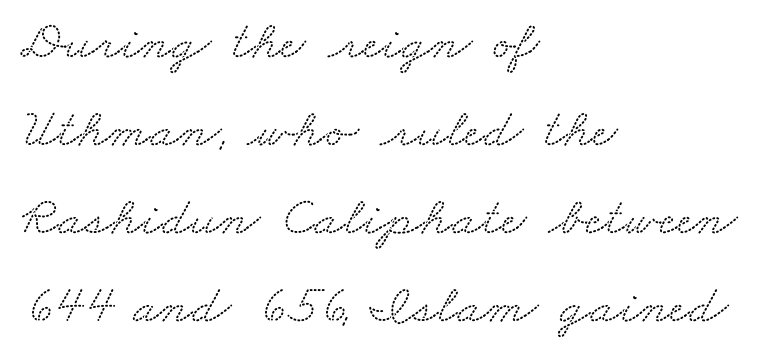
Is the block centered? No — it sits flush against the left margin. The area under the type is left untouched. Regarding serifs, this sample has them. Is this a fixed-width face? No — the glyphs have proportional, varying widths.
